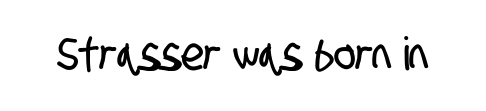
Decoration check: the copy has no underline. How are the letters spaced? Ordinarily, with no added tracking. This is sans-serif lettering, the kind often seen on screens and signage. Note the varied advance widths — an 'i' is clearly narrower than an 'm'.
